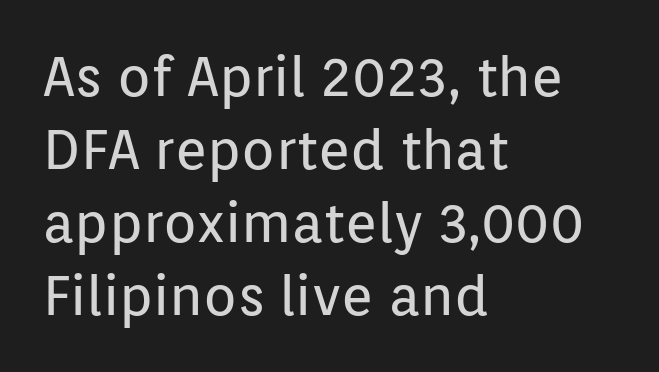
Q: Is the text bold? A: No.
Q: Is the text italic (slanted)? A: No, it is upright.
Q: Is the typeface a serif or a sans-serif typeface? A: Sans-serif.
Q: Is the text underlined? A: No.
Q: How is the paragraph aligned? A: Left-aligned.
Q: Is the spacing between letters normal or unusually wide? A: Normal.
Q: Is the spacing between lines tight, normal or loose? A: Normal.
Q: Width (condensed, normal, or wide)? A: Normal.
Q: Stroke contrast? A: Low.
Q: x-height? A: Medium.
Q: Monospaced? A: No.
